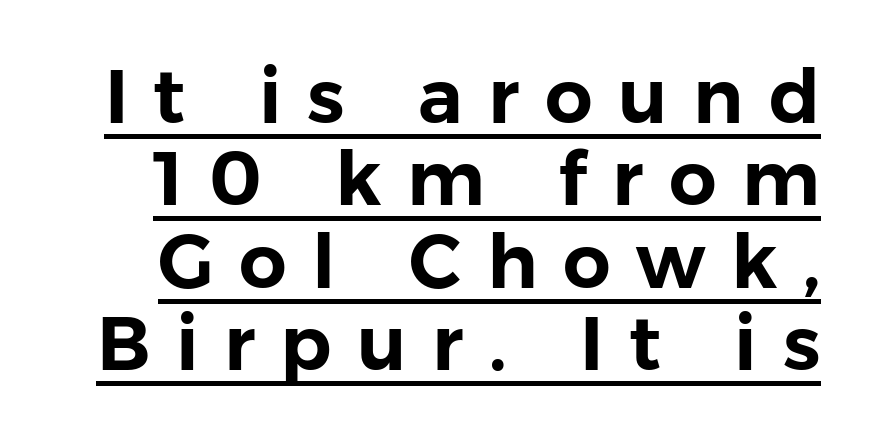
The rendering uses natural spacing where letterforms have individual widths. Very little white space separates one row of letters from the next. These lines were composed using upright roman letters. You could only call the tracking loose — the letters float apart. You can tell from the bare stems that sans-serif type was used. The passage shown is underscored from start to finish.
